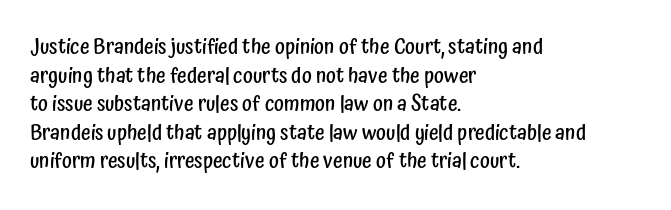
{"italic": "no", "bold": "semi", "underline": "no", "align": "left", "line_spacing": "normal", "line_spacing_ratio": 1.36, "letter_spacing": "normal", "letter_spacing_em": 0.0, "glyph_px": 21}
